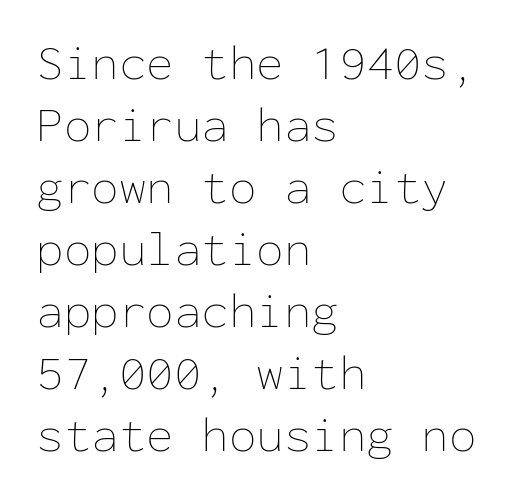
The image shows 50 px thin type, upright, monospaced; set left-aligned, line spacing 1.24x, normal letter spacing, not underlined; low stroke contrast and a medium x-height.
